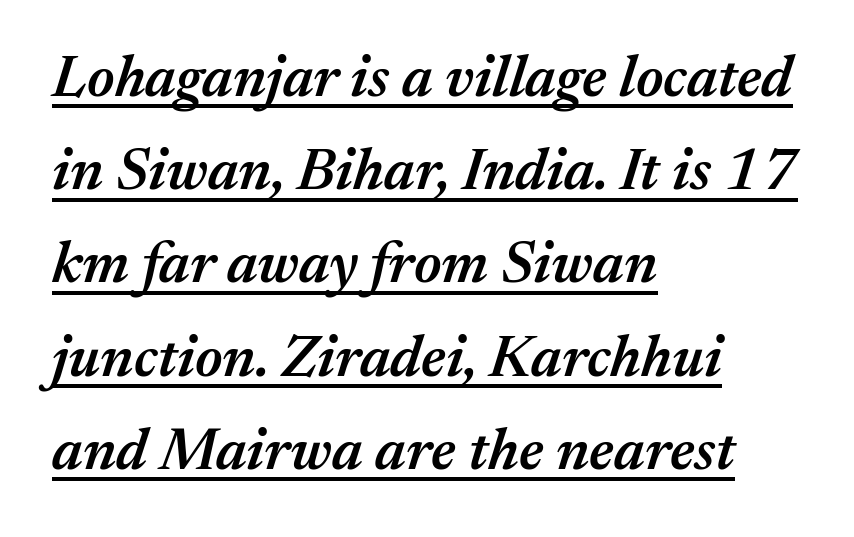
{"italic": "yes", "lean": "right", "slant_degrees": 17, "bold": "semi", "weight": "semibold", "width": "normal", "stroke_contrast": "medium", "x_height": "medium", "monospaced": "no", "underline": "yes", "align": "left", "line_spacing": "normal", "line_spacing_ratio": 1.58, "letter_spacing": "normal", "letter_spacing_em": 0.0, "glyph_px": 59}
